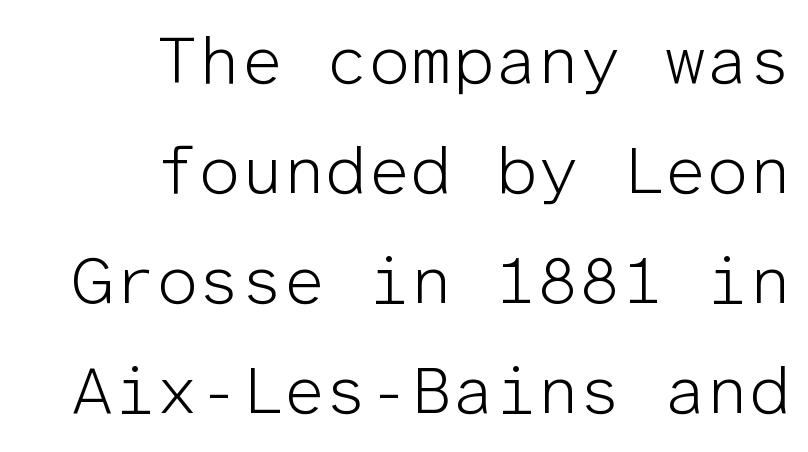
The image shows 67 px light sans-serif type, upright, monospaced; set right-aligned, normal line spacing (1.64x), normal letter spacing, not underlined; low stroke contrast and a medium x-height.
